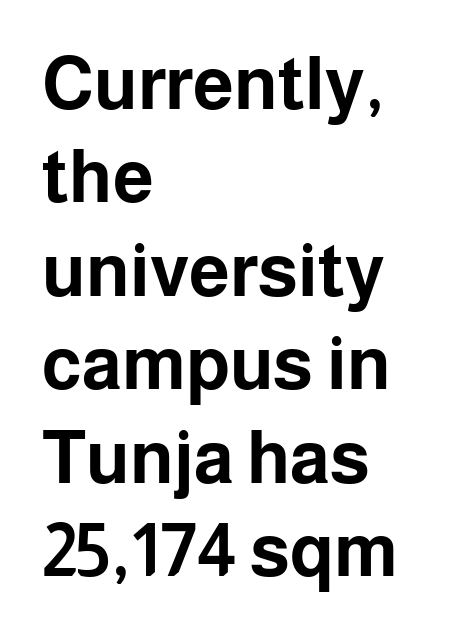
Rule under the text: the space is simply empty. Horizontal alignment here is leftward, the default for most running prose. Letter spacing: default. Regarding serifs, this sample does without them. Tall strokes in this sample are plumb rather than angled. Reading down the column, the eye jumps a familiar distance to each next line.
